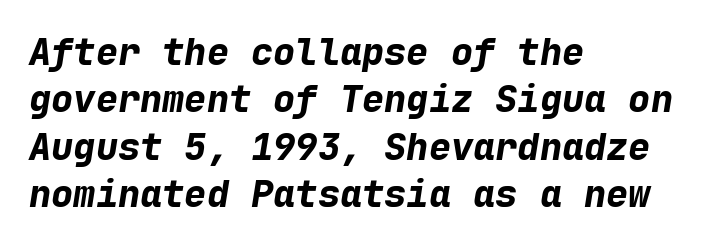
The image shows 37 px bold type, italic (leaning right), monospaced; set left-aligned, normal line spacing (1.28x), normal letter spacing, not underlined; low stroke contrast and a medium x-height.
